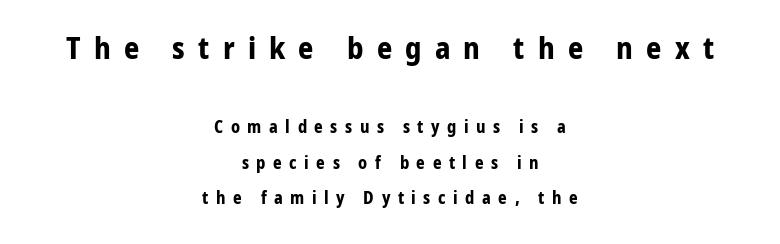
Leading: increased. Every stem runs plumb, perpendicular to the baseline. These lines are composed in type without serifs. If you folded the block vertically in half, each line would mirror itself in length. No word sits above an underline. Do the characters align in a grid? No, the font is proportional.
